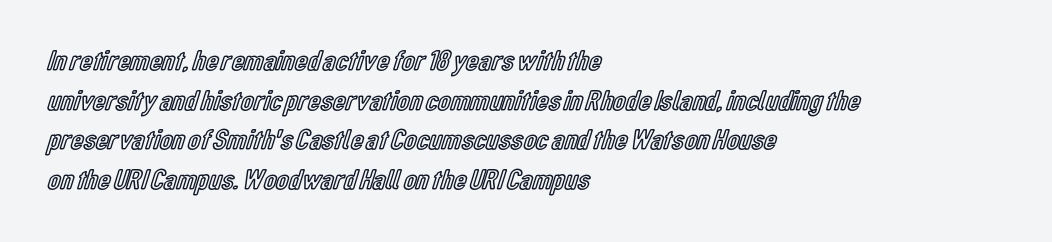
{"width": "condensed", "x_height": "medium", "monospaced": "no", "underline": "no", "align": "left", "line_spacing": "normal", "line_spacing_ratio": 1.37, "letter_spacing": "normal", "letter_spacing_em": 0.0, "glyph_px": 29}
